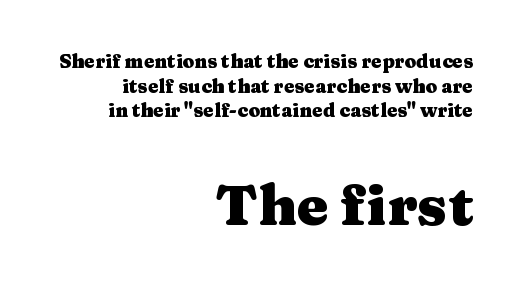
{"serif": "yes", "italic": "no", "bold": "yes", "weight": "heavy", "width": "wide", "stroke_contrast": "medium", "x_height": "medium", "monospaced": "no", "underline": "no", "align": "right", "line_spacing": "normal", "line_spacing_ratio": 1.3, "letter_spacing": "normal", "letter_spacing_em": 0.0, "larger_block": "second", "size_ratio": 3.0, "glyph_px": 57}
